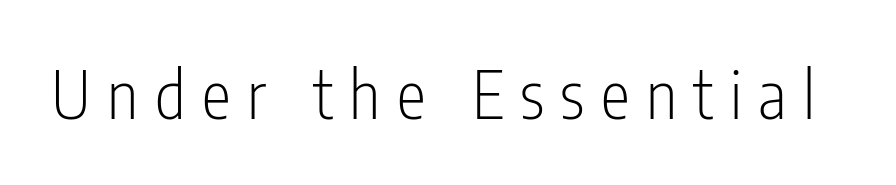
The image shows 66 px light, condensed sans-serif type, upright; set unusually wide letter spacing (+0.25 em), not underlined; low stroke contrast and a medium x-height.
